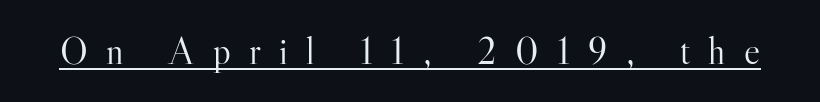
Q: Is the text bold? A: No.
Q: Is the text italic (slanted)? A: No, it is upright.
Q: Is the typeface a serif or a sans-serif typeface? A: Serif.
Q: Is the text underlined? A: Yes.
Q: Is the spacing between letters normal or unusually wide? A: Unusually wide.
Q: Width (condensed, normal, or wide)? A: Normal.
Q: Stroke contrast? A: High.
Q: x-height? A: Small.
Q: Monospaced? A: No.
